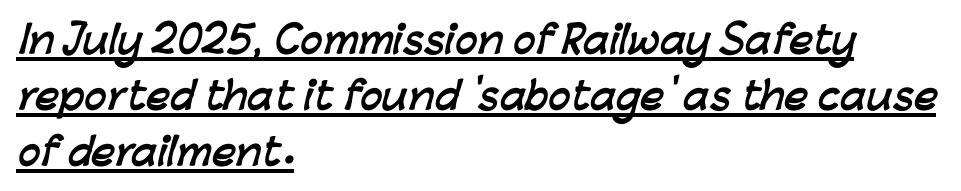
The image shows 37 px semibold sans-serif type; set left-aligned, normal line spacing (1.51x), normal letter spacing, underlined; low stroke contrast and a medium x-height.
